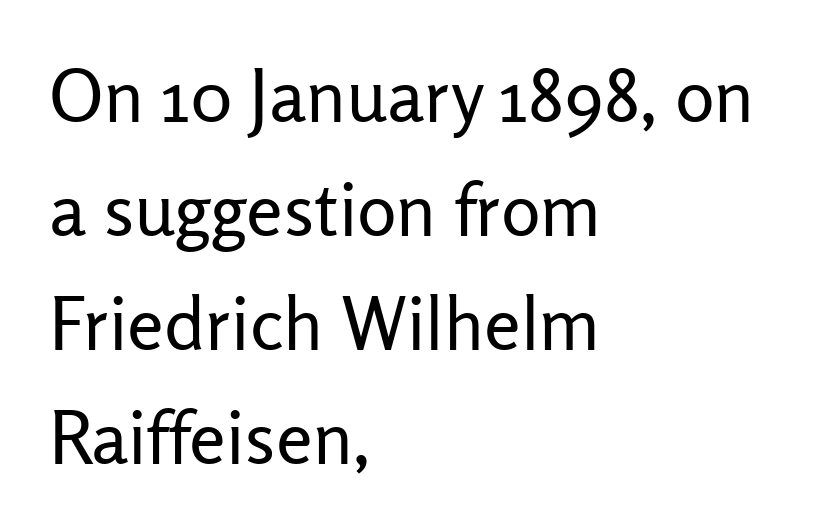
Posture: upright roman. These lines keep a tight, regular rhythm from letter to letter. Caption: face not bold, strokes unweighted. Glance below the letters and you will spot only blank space.
